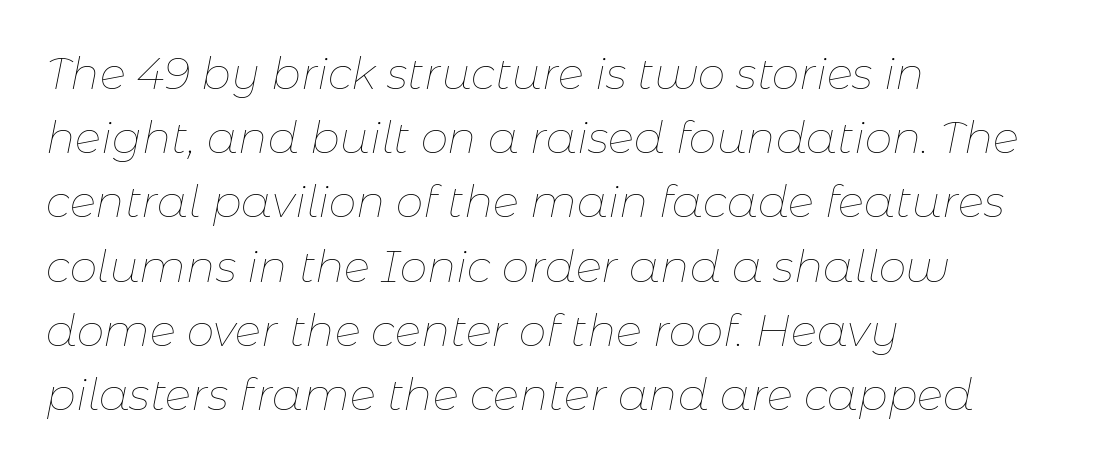
{"italic": "yes", "lean": "right", "slant_degrees": 11, "bold": "no", "weight": "thin", "width": "normal", "stroke_contrast": "low", "x_height": "medium", "monospaced": "no", "underline": "no", "align": "left", "line_spacing": "normal", "line_spacing_ratio": 1.46, "letter_spacing": "normal", "letter_spacing_em": 0.0, "glyph_px": 44}
